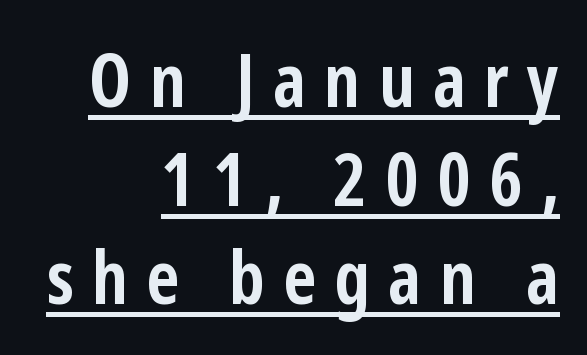
The image shows 73 px semibold, condensed sans-serif type, upright; set right-aligned, normal line spacing (1.35x), unusually wide letter spacing (+0.25 em), underlined; low stroke contrast and a medium x-height.
